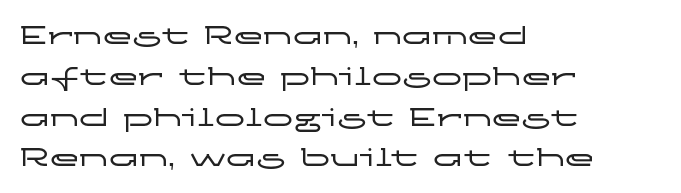
The typesetter chose a ragged-right arrangement here. The foot of each line stays bare and open. You can tell it's not italic because the verticals are truly vertical. The rendering uses natural spacing where letterforms have individual widths. The glyphs in this specimen are sans serif. Leading matches the norm, producing a regular column.
